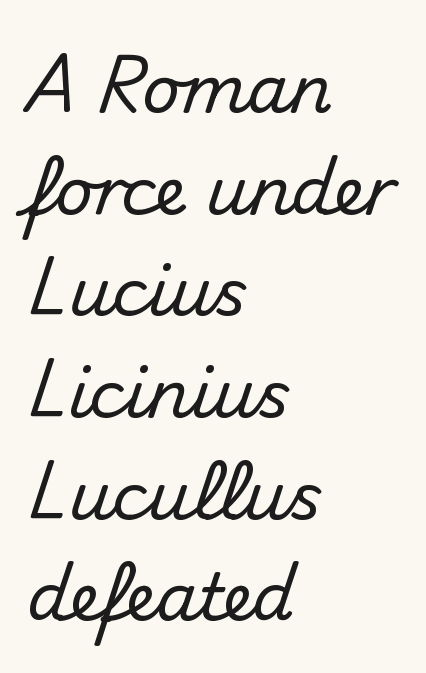
Words appear dense and cohesive because spacing is normal. The glyphs in this specimen are sans serif. How would I describe the line gaps? Plain and ordinary. The passage shown is typed in a proportional face where columns would drift.
